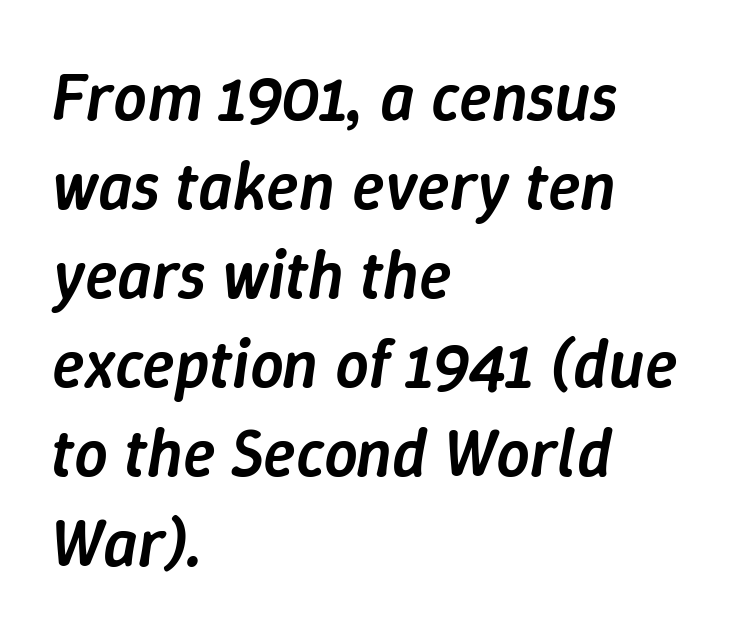
The image shows 67 px semibold type, italic (leaning right); set left-aligned, normal line spacing (1.33x), normal letter spacing, not underlined; low stroke contrast and a medium x-height.
